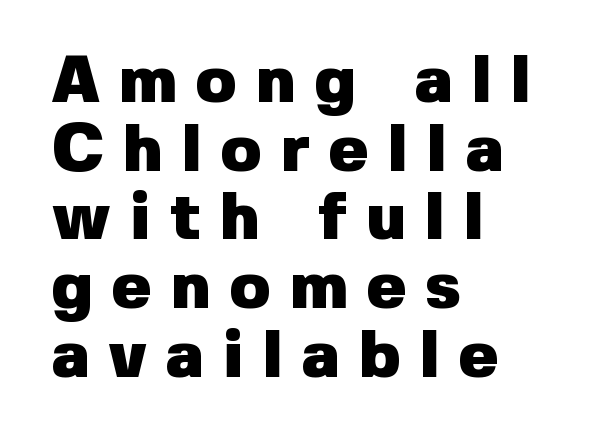
Looks like regular typesetting: each glyph gets only the width it needs. Quick note: underline off. Weight check: bold — yes, fully. Compared with a centered layout, this one pins lines to the left instead. A typesetter would call this leading minimal, almost set solid.
